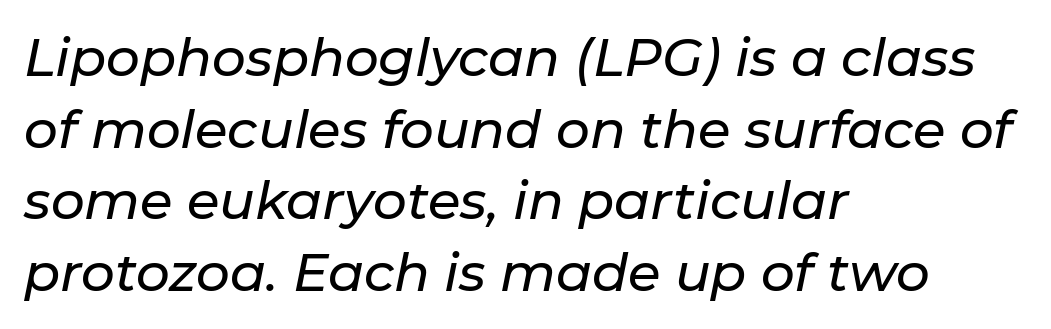
Q: Is the text italic (slanted)? A: Yes, it leans right by about 11 degrees.
Q: Is the text underlined? A: No.
Q: How is the paragraph aligned? A: Left-aligned.
Q: Is the spacing between letters normal or unusually wide? A: Normal.
Q: Is the spacing between lines tight, normal or loose? A: Normal.
Q: Width (condensed, normal, or wide)? A: Normal.
Q: Stroke contrast? A: Low.
Q: x-height? A: Medium.
Q: Monospaced? A: No.
